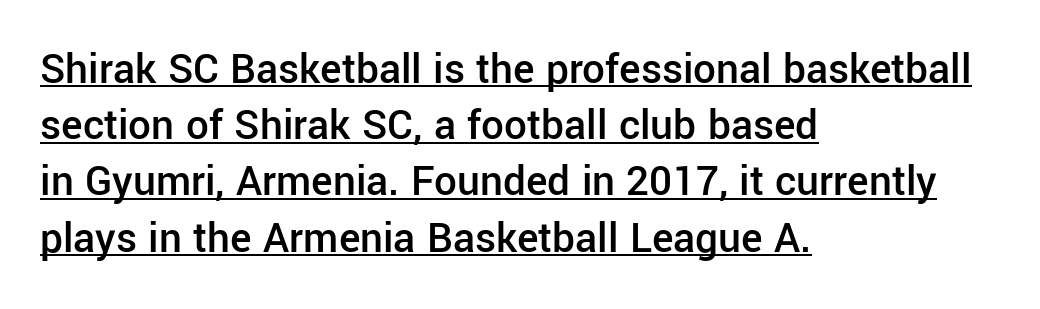
A typesetter would call this leading conventional body-copy spacing. The face used here appears with an underline applied. The rendering anchors every line to the left-hand side. Stroke terminals: plain, sans-serif. Students, note that the glyphs here touch the page at normal intervals. Strokes here are thickened, but only to semibold level.
